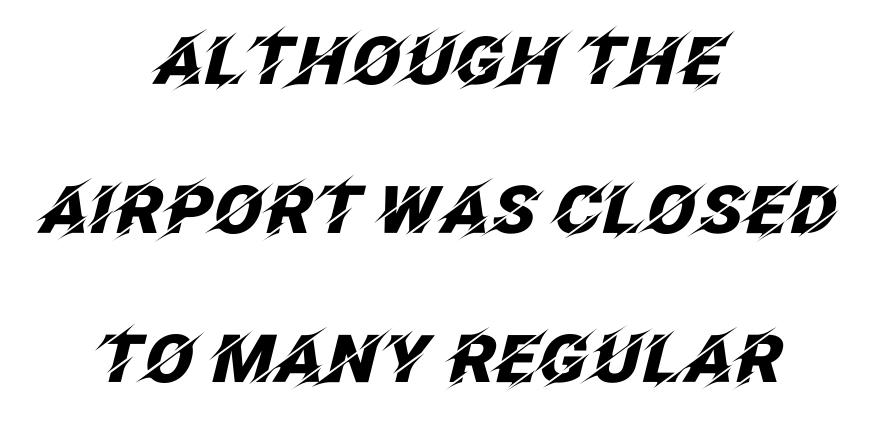
Leading is clearly above the norm, producing a sparse column. The passage shown is typed in a proportional face where columns would drift. Glance below the letters and you will spot only blank space. The axis of the letterforms is tilted away from vertical. Does the weight exceed regular? Yes, all the way to bold. One-word summary of the alignment: center.
